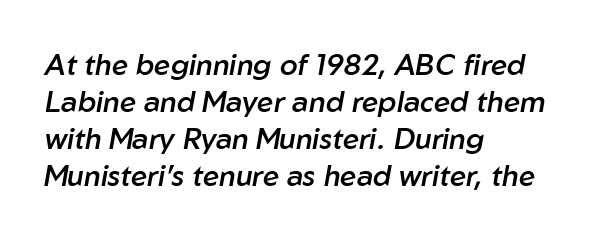
Stems and bowls a touch heavier than normal — semibold. Tall strokes in this sample are angled rather than plumb. The string is rendered with underlining switched off. A student would call this left alignment; a typographer would say flush left, rag right. Each new line begins a customary step beneath the previous one. The passage shown is typed in a proportional face where columns would drift.
